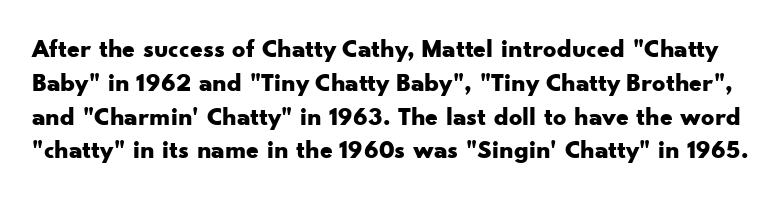
The image shows 26 px bold type, upright; set normal line spacing (1.3x), normal letter spacing, not underlined.
